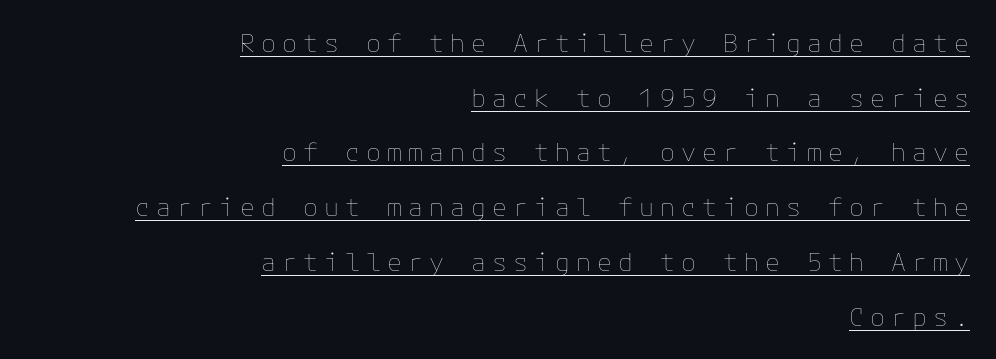
The image shows 25 px text type, upright; set right-aligned, loose line spacing (2.19x), unusually wide letter spacing (+0.24 em), underlined.
